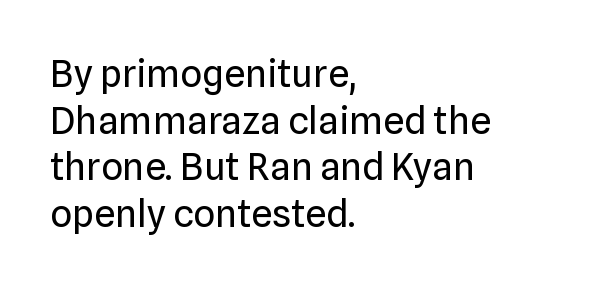
{"serif": "no", "italic": "no", "bold": "no", "weight": "regular", "width": "normal", "stroke_contrast": "low", "x_height": "medium", "monospaced": "no", "underline": "no", "align": "left", "line_spacing_ratio": 1.23, "letter_spacing": "normal", "letter_spacing_em": 0.0, "glyph_px": 38}
